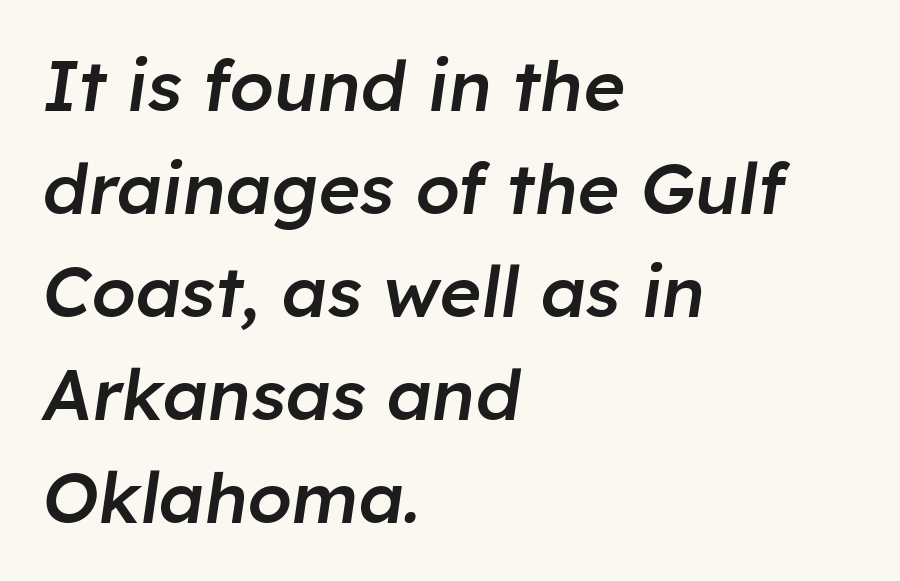
Q: Is the text bold? A: Semi-bold.
Q: Is the text italic (slanted)? A: Yes, it leans right by about 8 degrees.
Q: Is the text underlined? A: No.
Q: How is the paragraph aligned? A: Left-aligned.
Q: Is the spacing between letters normal or unusually wide? A: Normal.
Q: Is the spacing between lines tight, normal or loose? A: Normal.
Q: Width (condensed, normal, or wide)? A: Normal.
Q: Stroke contrast? A: Low.
Q: x-height? A: Medium.
Q: Monospaced? A: No.
